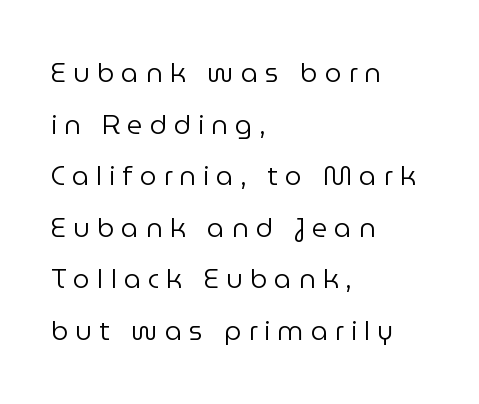
The specimen reads as upright at a glance. The text block is weighted toward the left margin, trailing off unevenly rightward. Weight: not bold — regular or lighter. Interline gaps are noticeably wide in this sample. Inter-character spacing is expanded well beyond the font's built-in metrics. Any mark beneath the type? The region is blank.
